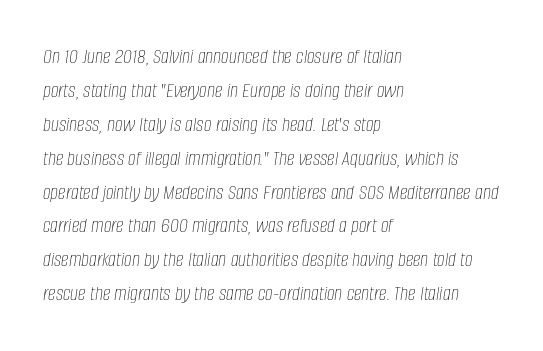
Q: Is the text bold? A: No.
Q: Is the text italic (slanted)? A: Yes, it leans right by about 8 degrees.
Q: Is the text underlined? A: No.
Q: How is the paragraph aligned? A: Left-aligned.
Q: Is the spacing between letters normal or unusually wide? A: Normal.
Q: Is the spacing between lines tight, normal or loose? A: Normal.
